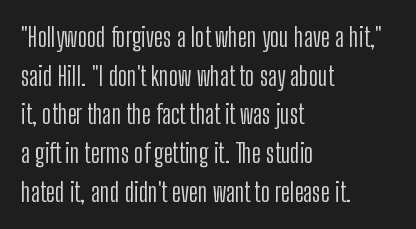
Q: Is the text bold? A: No.
Q: Is the text italic (slanted)? A: No, it is upright.
Q: Is the text underlined? A: No.
Q: How is the paragraph aligned? A: Left-aligned.
Q: Is the spacing between letters normal or unusually wide? A: Normal.
Q: Is the spacing between lines tight, normal or loose? A: Normal.
